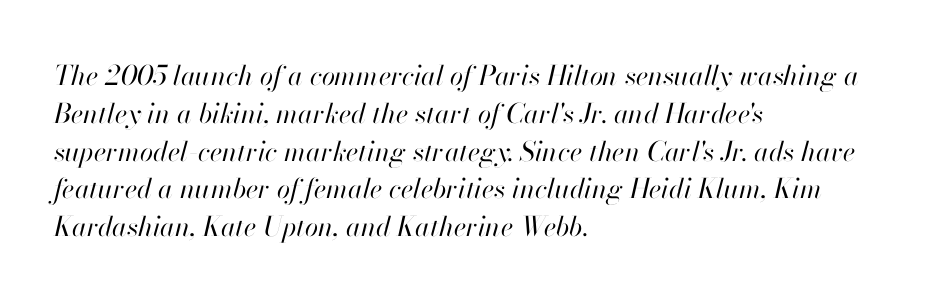
Observe the ordinary spacing: letters are neighbours, not strangers. The gap between lines stays unmarked. Slanted lettering throughout. The paragraph has a hard left edge and a soft right edge. Students, observe: this is what conventionally led text looks like.
